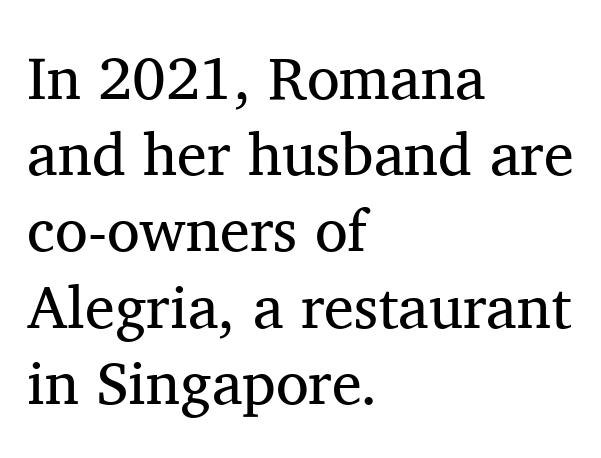
Note: serifs present on the glyphs. Regular leading. Nothing heavy about these letters — not bold at all. Where is the straight margin? On the left.
